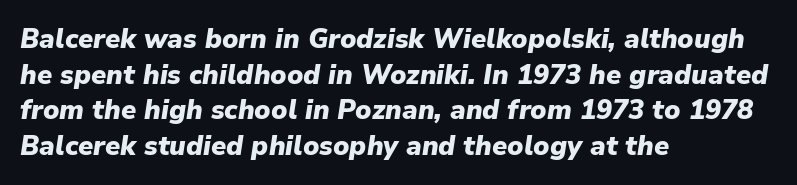
Q: Is the text bold? A: Yes.
Q: Is the text italic (slanted)? A: Yes, it leans right by about 9 degrees.
Q: Is the text underlined? A: No.
Q: How is the paragraph aligned? A: Left-aligned.
Q: Is the spacing between letters normal or unusually wide? A: Normal.
Q: Is the spacing between lines tight, normal or loose? A: Normal.
